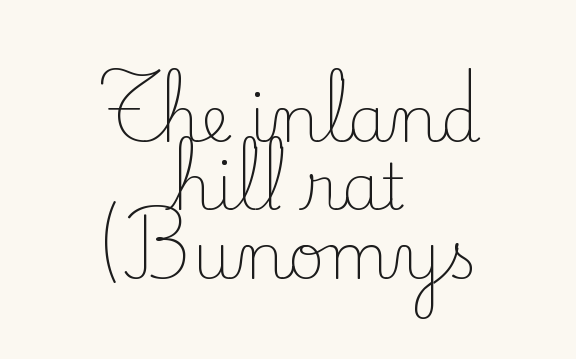
Q: Is the text bold? A: No.
Q: Is the text italic (slanted)? A: No, it is upright.
Q: Is the typeface a serif or a sans-serif typeface? A: Serif.
Q: Is the text underlined? A: No.
Q: How is the paragraph aligned? A: Centered.
Q: Is the spacing between letters normal or unusually wide? A: Normal.
Q: Is the spacing between lines tight, normal or loose? A: Tight.
Q: Width (condensed, normal, or wide)? A: Normal.
Q: Stroke contrast? A: Low.
Q: x-height? A: Small.
Q: Monospaced? A: No.
